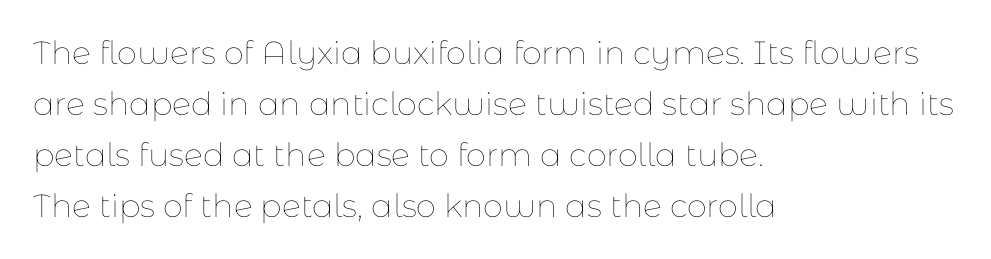
The image shows 32 px thin type, upright; set left-aligned, normal line spacing (1.59x), normal letter spacing, not underlined; low stroke contrast and a medium x-height.
